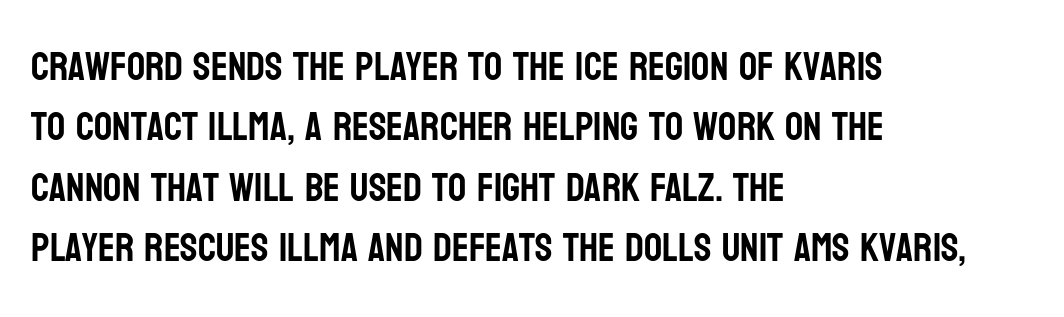
The image shows 40 px condensed sans-serif type, upright; set left-aligned, normal line spacing (1.51x), normal letter spacing, not underlined; low stroke contrast and a large x-height.
